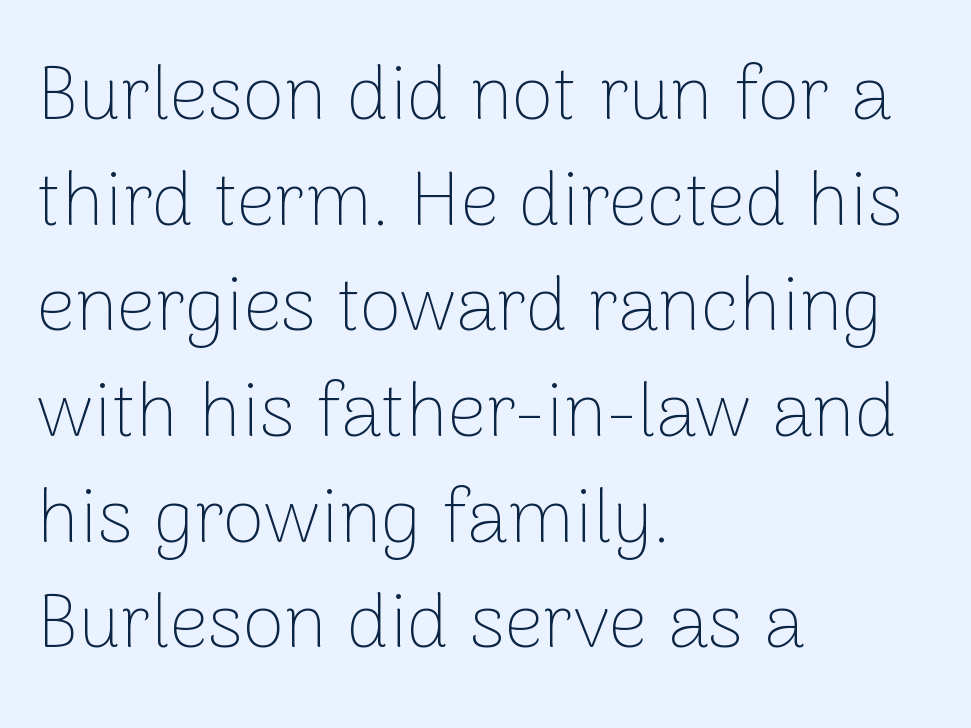
Q: Is the text bold? A: No.
Q: Is the text italic (slanted)? A: No, it is upright.
Q: Is the typeface a serif or a sans-serif typeface? A: Sans-serif.
Q: Is the text underlined? A: No.
Q: How is the paragraph aligned? A: Left-aligned.
Q: Is the spacing between letters normal or unusually wide? A: Normal.
Q: Is the spacing between lines tight, normal or loose? A: Normal.
Q: Width (condensed, normal, or wide)? A: Normal.
Q: Stroke contrast? A: Low.
Q: x-height? A: Medium.
Q: Monospaced? A: No.
